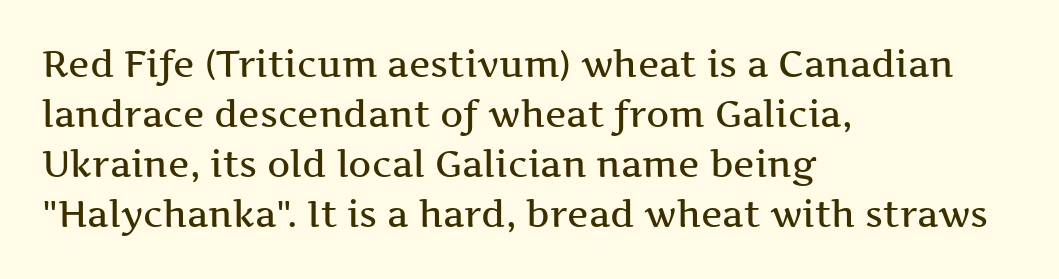
{"serif": "yes", "italic": "no", "width": "wide", "stroke_contrast": "medium", "x_height": "medium", "monospaced": "no", "underline": "no", "align": "left", "line_spacing": "normal", "line_spacing_ratio": 1.39, "letter_spacing": "normal", "letter_spacing_em": 0.0, "glyph_px": 36}
